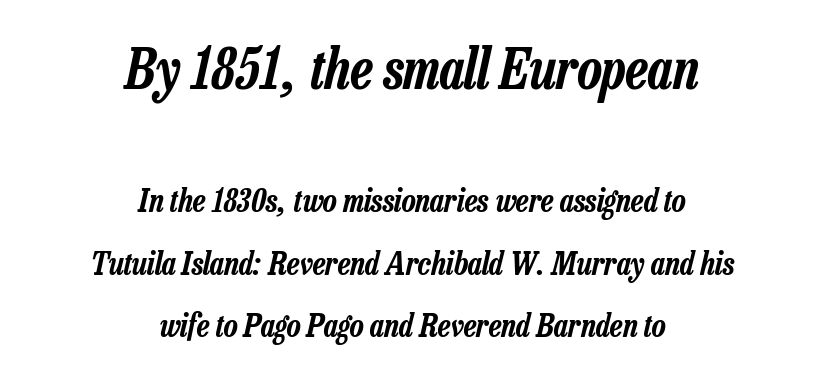
Q: Is the text italic (slanted)? A: Yes, it leans right by about 13 degrees.
Q: Is the text underlined? A: No.
Q: How is the paragraph aligned? A: Centered.
Q: Is the spacing between letters normal or unusually wide? A: Normal.
Q: Is the spacing between lines tight, normal or loose? A: Loose.
Q: Which block of text is set in a larger size, the first (top) or the second (bottom)? A: The first (top) one.
Q: Width (condensed, normal, or wide)? A: Condensed.
Q: Stroke contrast? A: Low.
Q: x-height? A: Medium.
Q: Monospaced? A: No.
